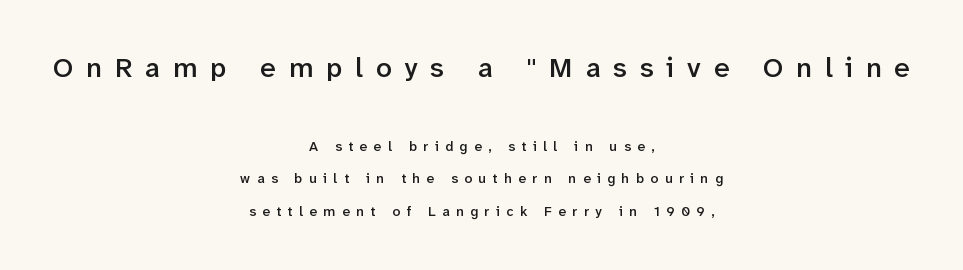
{"serif": "no", "italic": "no", "bold": "semi", "weight": "semibold", "width": "normal", "stroke_contrast": "low", "x_height": "medium", "monospaced": "no", "underline": "no", "align": "center", "line_spacing": "loose", "line_spacing_ratio": 2.33, "letter_spacing": "wide", "letter_spacing_em": 0.46, "larger_block": "first", "size_ratio": 2.0, "glyph_px": 28}
